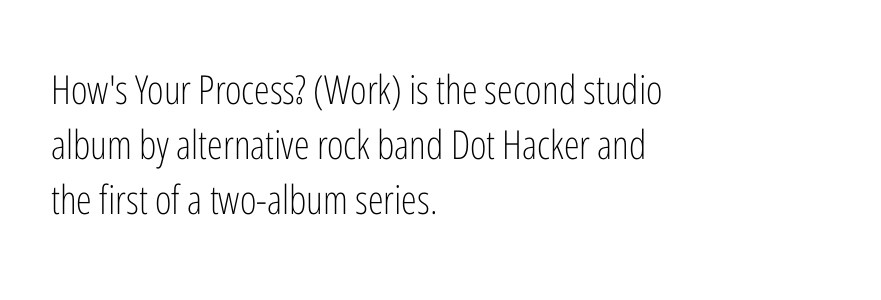
Q: Is the text bold? A: No.
Q: Is the text italic (slanted)? A: No, it is upright.
Q: Is the typeface a serif or a sans-serif typeface? A: Sans-serif.
Q: Is the text underlined? A: No.
Q: How is the paragraph aligned? A: Left-aligned.
Q: Is the spacing between letters normal or unusually wide? A: Normal.
Q: Is the spacing between lines tight, normal or loose? A: Normal.
Q: Width (condensed, normal, or wide)? A: Condensed.
Q: Stroke contrast? A: Low.
Q: x-height? A: Medium.
Q: Monospaced? A: No.
